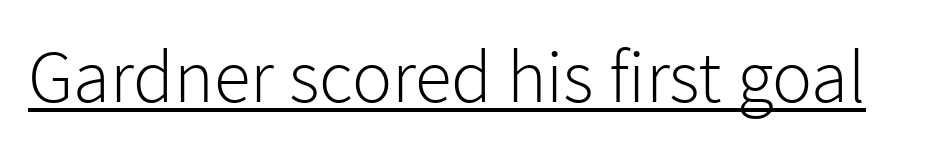
Q: Is the text bold? A: No.
Q: Is the text italic (slanted)? A: No, it is upright.
Q: Is the typeface a serif or a sans-serif typeface? A: Sans-serif.
Q: Is the text underlined? A: Yes.
Q: Is the spacing between letters normal or unusually wide? A: Normal.
Q: Width (condensed, normal, or wide)? A: Normal.
Q: x-height? A: Medium.
Q: Monospaced? A: No.
